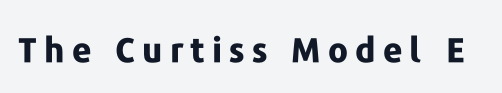
The image shows 34 px bold sans-serif type, upright; set unusually wide letter spacing (+0.21 em), not underlined; low stroke contrast and a medium x-height.
